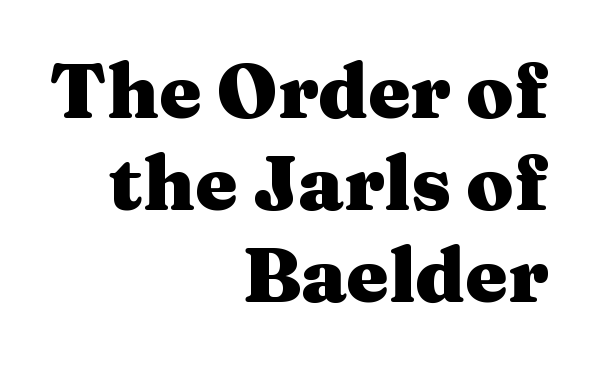
The image shows 76 px heavy, wide serif type, upright; set right-aligned, line spacing 1.21x, normal letter spacing, not underlined; medium stroke contrast and a medium x-height.
